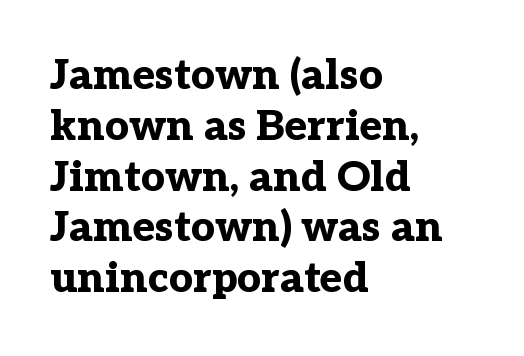
The image shows 42 px bold serif type, upright; set left-aligned, line spacing 1.21x, normal letter spacing, not underlined; low stroke contrast and a medium x-height.
